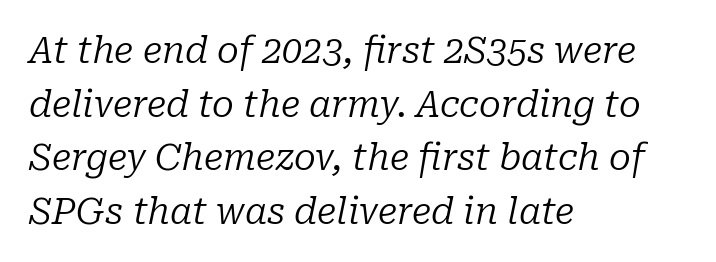
The image shows 36 px regular-weight serif type, italic (leaning right); set left-aligned, normal line spacing (1.49x), normal letter spacing, not underlined; low stroke contrast and a medium x-height.
